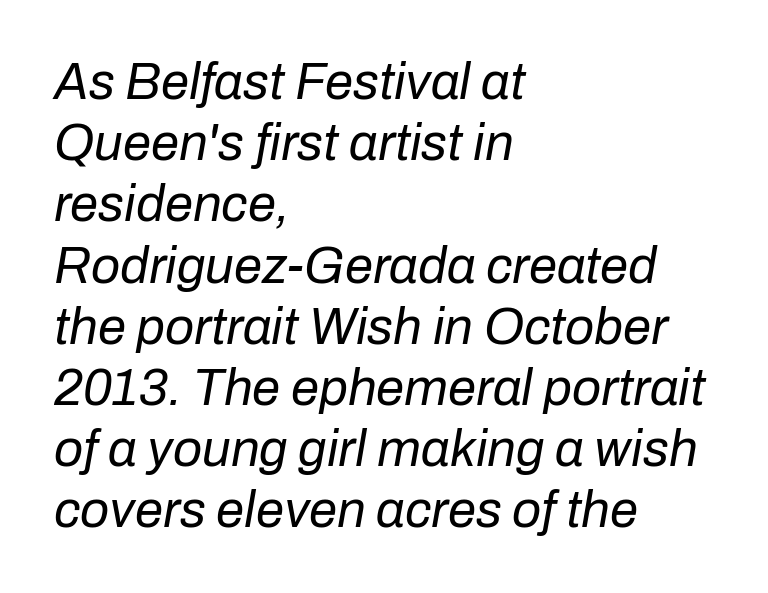
The image shows 51 px regular-weight type, italic (leaning right); set left-aligned, line spacing 1.2x, normal letter spacing, not underlined; low stroke contrast and a medium x-height.
